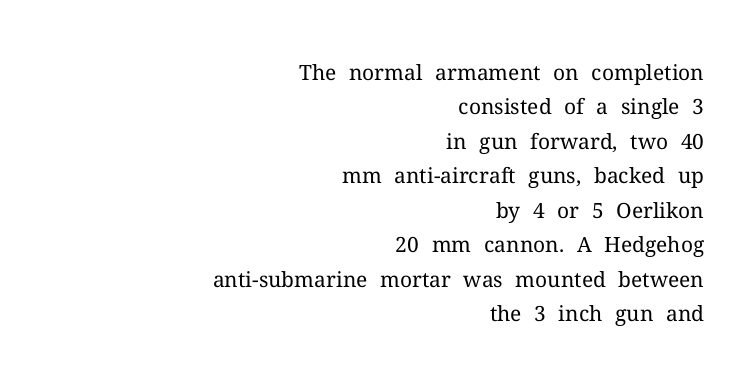
Q: Is the text bold? A: No.
Q: Is the text italic (slanted)? A: No, it is upright.
Q: Is the text underlined? A: No.
Q: How is the paragraph aligned? A: Right-aligned.
Q: Is the spacing between letters normal or unusually wide? A: Normal.
Q: Is the spacing between lines tight, normal or loose? A: Normal.
